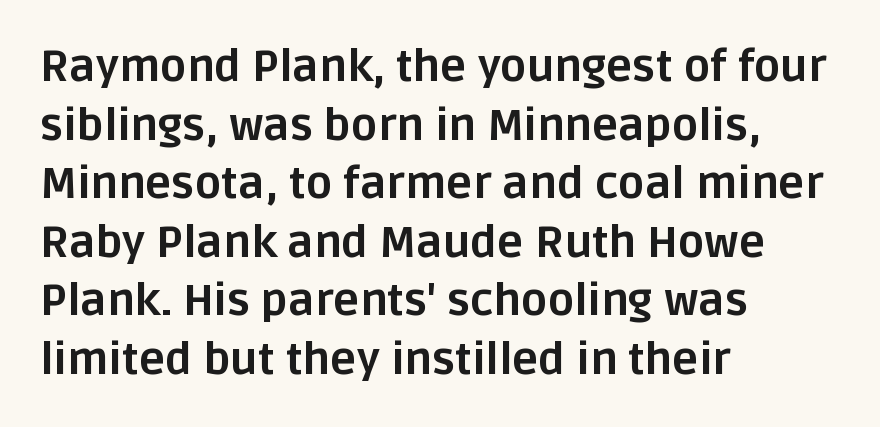
{"serif": "no", "italic": "no", "bold": "yes", "weight": "bold", "width": "normal", "stroke_contrast": "low", "x_height": "large", "monospaced": "no", "underline": "no", "align": "left", "line_spacing": "normal", "line_spacing_ratio": 1.33, "letter_spacing": "normal", "letter_spacing_em": 0.0, "glyph_px": 44}
